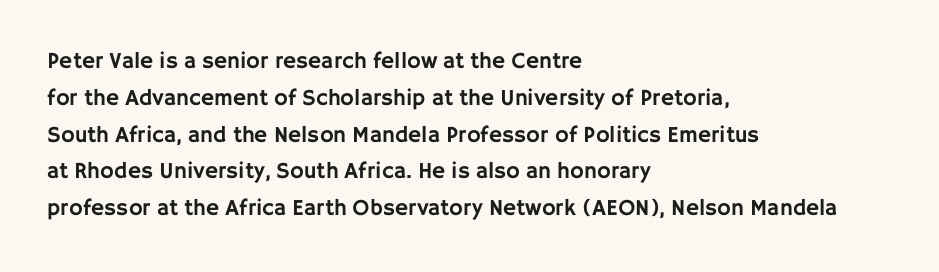
Every character sits straight up, as roman type does. Where is the straight margin? On the left. The rendering uses a moderate line-height, typical for paragraphs. Just letters on the line, the space beneath them empty. Compared with typical body copy, the letter spacing here is the same.
